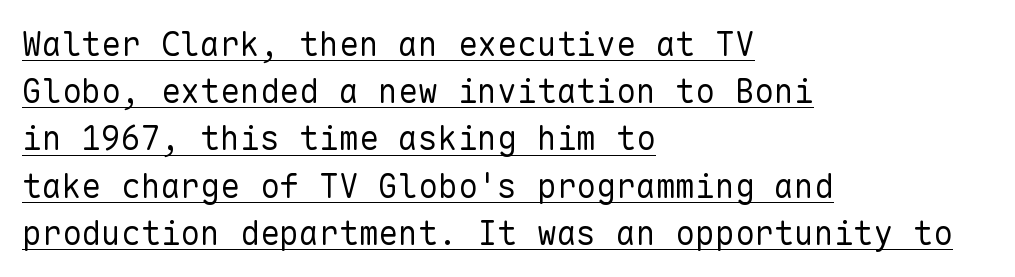
The characters display no serif detailing; their extremities are plain. The lines are quadded left. Do the characters align in a grid? Yes, the font is monospaced. The letters look calm and open, with moderate or lighter stems. These characters rest on top of a visible drawn line.
